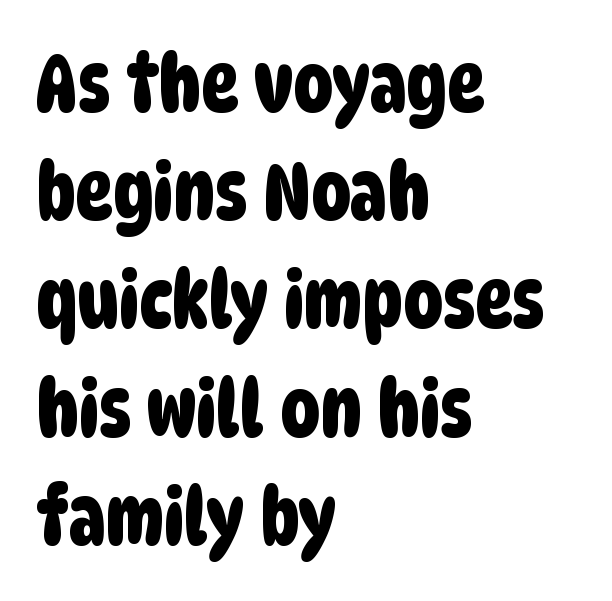
Think of a printed novel: that variable character pitch is what you see here. Quick note: interline space is typical. Look at the tracking — it's just the regular setting, nothing added. Are there feet on the stems? There aren't — it's a sans. The ragged edge is on the right, which tells us the setting is flush left.
